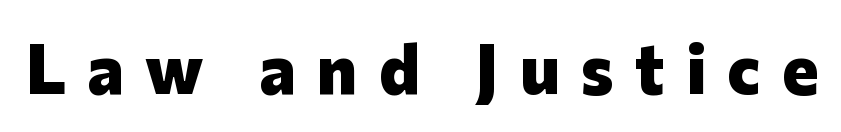
Q: Is the text bold? A: Yes.
Q: Is the text italic (slanted)? A: No, it is upright.
Q: Is the typeface a serif or a sans-serif typeface? A: Sans-serif.
Q: Is the text underlined? A: No.
Q: Is the spacing between letters normal or unusually wide? A: Unusually wide.
Q: Width (condensed, normal, or wide)? A: Normal.
Q: Stroke contrast? A: Low.
Q: x-height? A: Medium.
Q: Monospaced? A: No.
